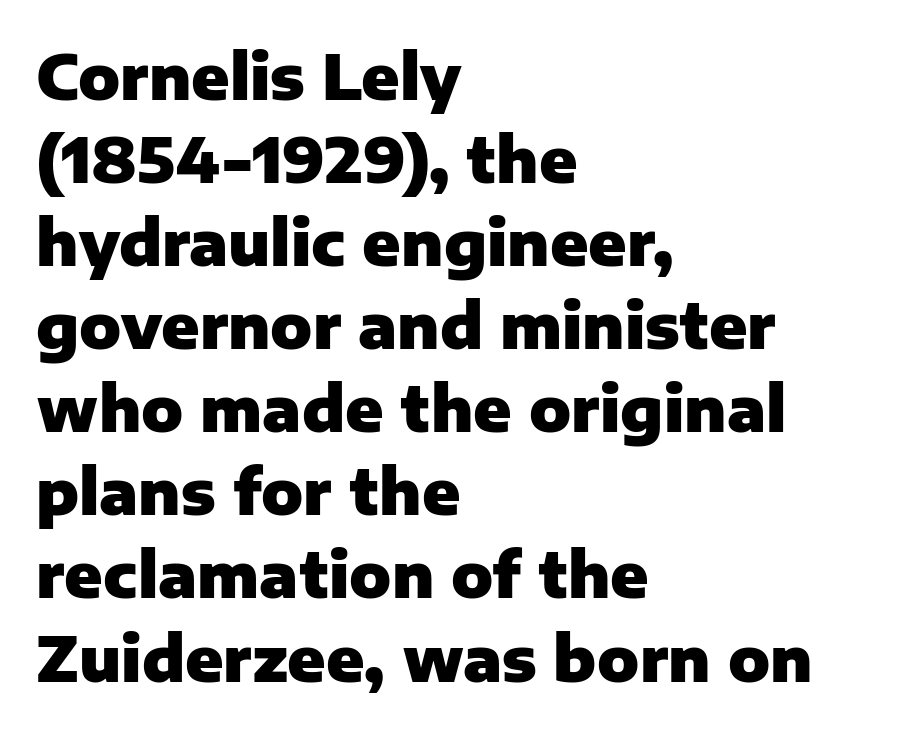
Proportional: the letters do not fall into vertical columns. How would I describe the line gaps? Plain and ordinary. No feet cap the strokes, marking this as sans-serif type. Heavy, bold letterforms. Check the space under the baseline: it is left empty. The horizontal fit of the characters is conventional and even.
